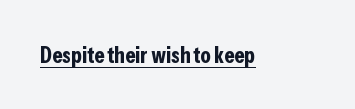
Q: Is the text bold? A: Yes.
Q: Is the text italic (slanted)? A: No, it is upright.
Q: Is the text underlined? A: Yes.
Q: Is the spacing between letters normal or unusually wide? A: Normal.
